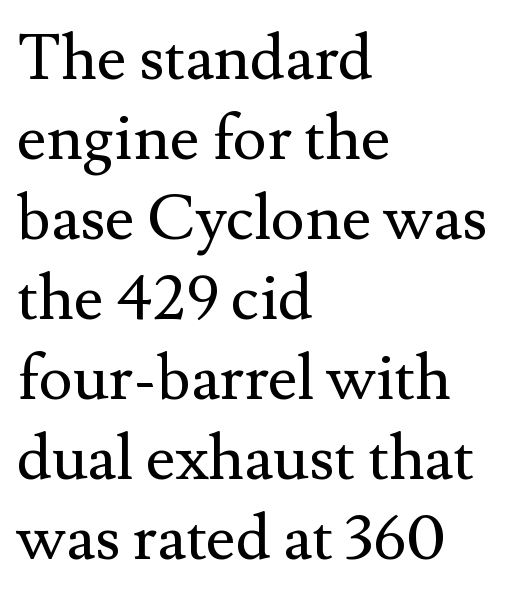
The image shows 64 px regular-weight serif type, upright; set left-aligned, normal line spacing (1.25x), normal letter spacing, not underlined; medium stroke contrast and a small x-height.
